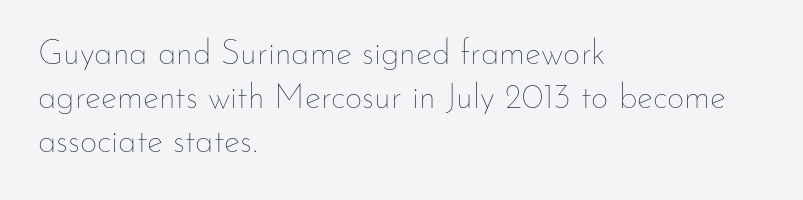
{"italic": "no", "bold": "no", "weight": "thin", "width": "normal", "stroke_contrast": "low", "x_height": "small", "monospaced": "no", "underline": "no", "align": "left", "line_spacing": "normal", "line_spacing_ratio": 1.3, "letter_spacing": "normal", "letter_spacing_em": 0.0, "glyph_px": 34}
